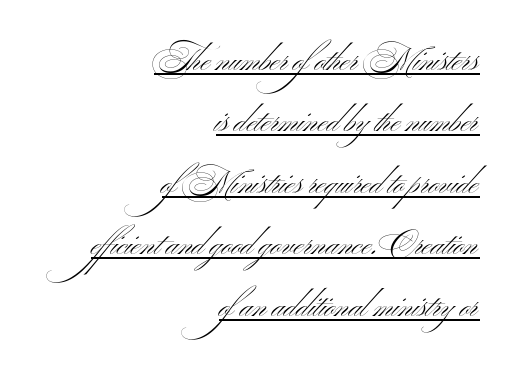
Q: Is the text bold? A: No.
Q: Is the text italic (slanted)? A: Yes.
Q: Is the typeface a serif or a sans-serif typeface? A: Sans-serif.
Q: Is the text underlined? A: Yes.
Q: How is the paragraph aligned? A: Right-aligned.
Q: Is the spacing between letters normal or unusually wide? A: Normal.
Q: Is the spacing between lines tight, normal or loose? A: Loose.
Q: Width (condensed, normal, or wide)? A: Wide.
Q: Stroke contrast? A: Medium.
Q: x-height? A: Small.
Q: Monospaced? A: No.
